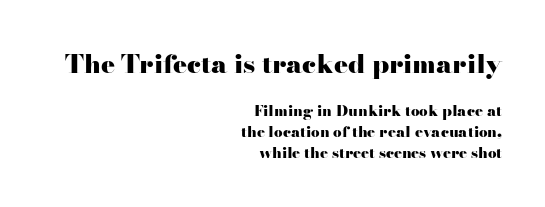
{"italic": "no", "bold": "yes", "underline": "no", "align": "right", "line_spacing": "normal", "line_spacing_ratio": 1.37, "letter_spacing": "normal", "letter_spacing_em": 0.0, "larger_block": "first", "size_ratio": 1.73, "glyph_px": 26}
